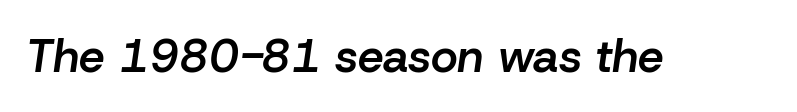
Q: Is the text bold? A: Semi-bold.
Q: Is the text italic (slanted)? A: Yes, it leans right by about 8 degrees.
Q: Is the text underlined? A: No.
Q: Is the spacing between letters normal or unusually wide? A: Normal.
Q: Width (condensed, normal, or wide)? A: Normal.
Q: Stroke contrast? A: Low.
Q: x-height? A: Medium.
Q: Monospaced? A: No.
